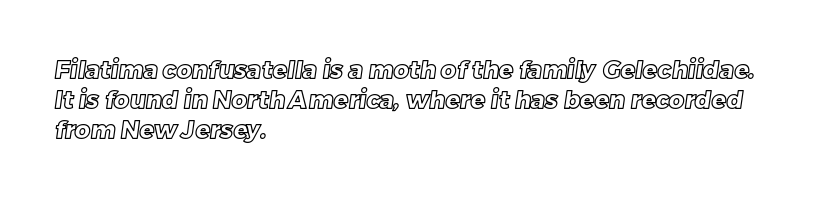
Q: Is the text underlined? A: No.
Q: How is the paragraph aligned? A: Left-aligned.
Q: Is the spacing between letters normal or unusually wide? A: Normal.
Q: Is the spacing between lines tight, normal or loose? A: Normal.
